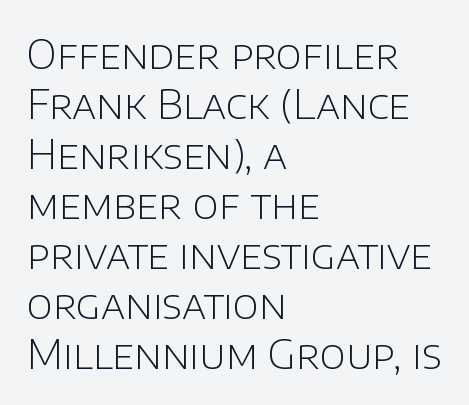
{"serif": "no", "italic": "no", "bold": "no", "weight": "light", "width": "normal", "stroke_contrast": "low", "x_height": "large", "monospaced": "no", "underline": "no", "align": "left", "line_spacing": "normal", "line_spacing_ratio": 1.25, "letter_spacing": "normal", "letter_spacing_em": 0.0, "glyph_px": 40}
